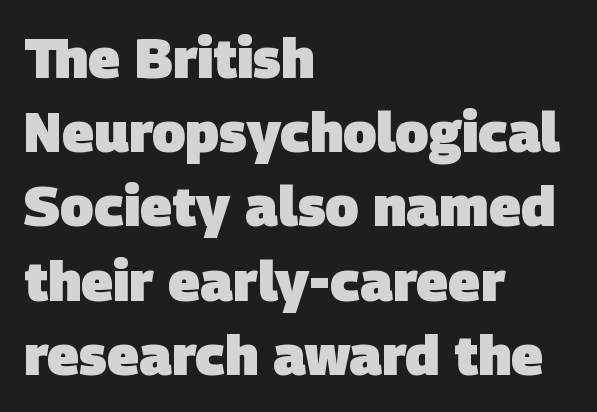
The image shows 55 px heavy sans-serif type; set left-aligned, normal line spacing (1.35x), normal letter spacing, not underlined; low stroke contrast and a large x-height.
